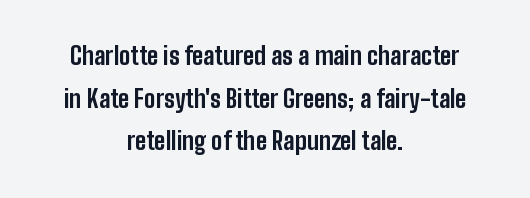
{"italic": "no", "bold": "yes", "underline": "no", "align": "center", "line_spacing_ratio": 1.78, "letter_spacing": "normal", "letter_spacing_em": 0.0, "glyph_px": 24}
